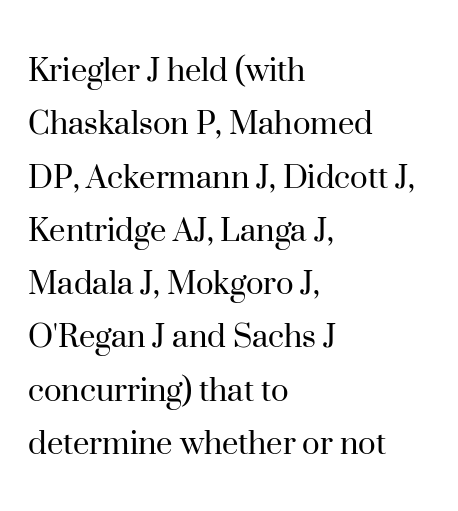
This sample uses a serif face. Compared with typical body copy, the letter spacing here is the same. Summary of weight: not heavy and not bold. Posture: straight, roman, zero tilt. Leftover space on each line is placed entirely after the last word.
